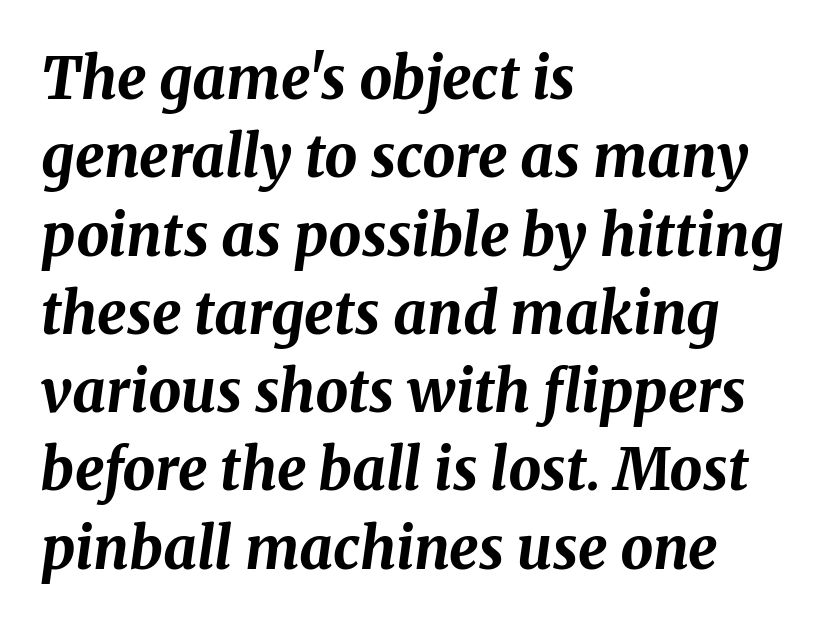
{"italic": "yes", "lean": "right", "slant_degrees": 8, "bold": "yes", "weight": "bold", "width": "normal", "stroke_contrast": "medium", "x_height": "medium", "monospaced": "no", "underline": "no", "align": "left", "line_spacing": "normal", "line_spacing_ratio": 1.35, "letter_spacing": "normal", "letter_spacing_em": 0.0, "glyph_px": 58}
